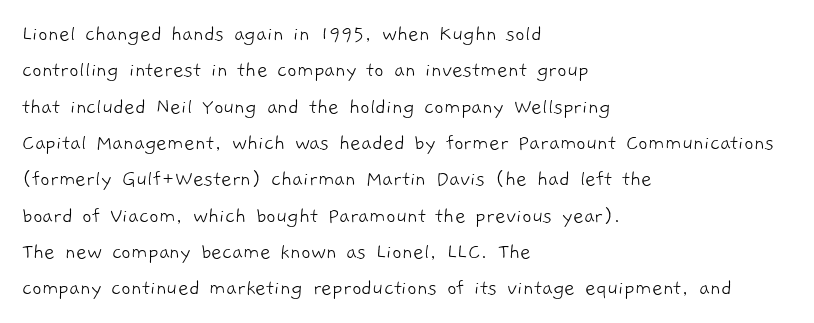
The image shows 23 px text type; set left-aligned, normal line spacing (1.58x), normal letter spacing, not underlined.
